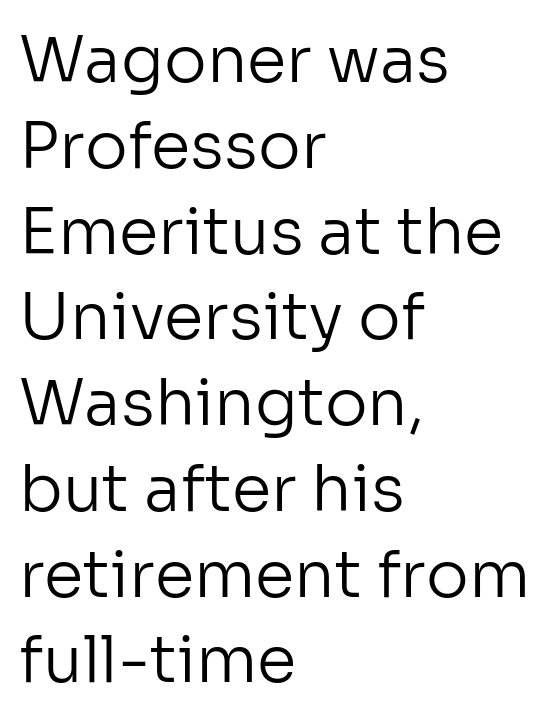
{"serif": "no", "italic": "no", "bold": "no", "weight": "regular", "width": "normal", "stroke_contrast": "low", "x_height": "medium", "monospaced": "no", "underline": "no", "align": "left", "line_spacing": "normal", "line_spacing_ratio": 1.34, "letter_spacing": "normal", "letter_spacing_em": 0.0, "glyph_px": 64}
